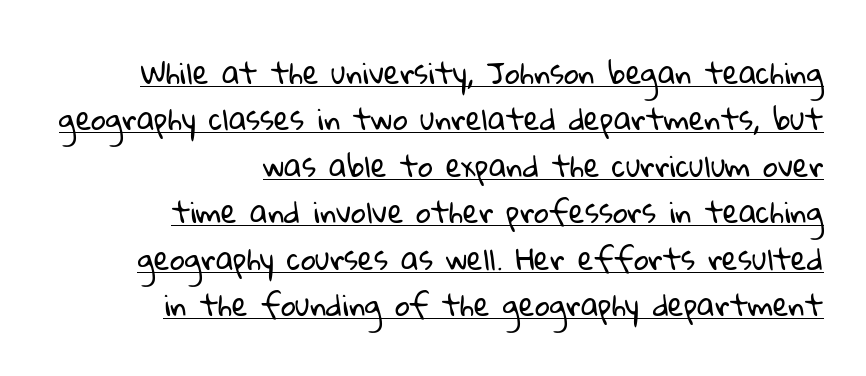
{"serif": "no", "bold": "no", "weight": "regular", "width": "normal", "stroke_contrast": "low", "x_height": "medium", "monospaced": "no", "underline": "yes", "align": "right", "line_spacing": "normal", "line_spacing_ratio": 1.6, "letter_spacing": "normal", "letter_spacing_em": 0.0, "glyph_px": 29}
